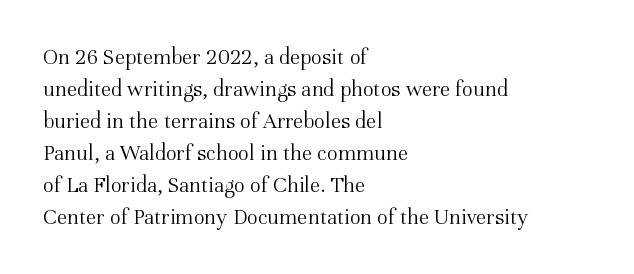
{"italic": "no", "bold": "no", "underline": "no", "align": "left", "line_spacing": "normal", "line_spacing_ratio": 1.39, "letter_spacing": "normal", "letter_spacing_em": 0.0, "glyph_px": 23}
